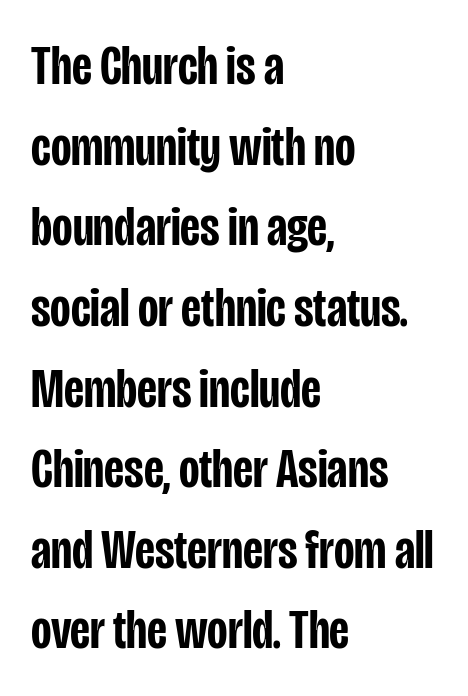
The lettering holds an erect, upright posture throughout. This sample uses a sans-serif face. Proportional: the letters do not fall into vertical columns. A classic flush-left, rag-right setting is used for this passage. Summary of vertical rhythm: regular, with standard interline spacing. The type is set solid horizontally, with unmodified tracking.
